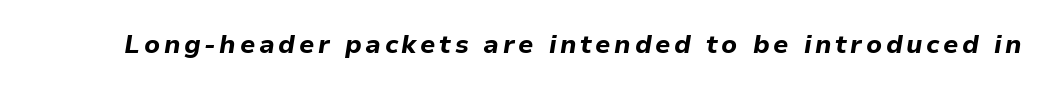
{"italic": "yes", "lean": "right", "slant_degrees": 9, "bold": "yes", "underline": "no", "glyph_px": 26}
